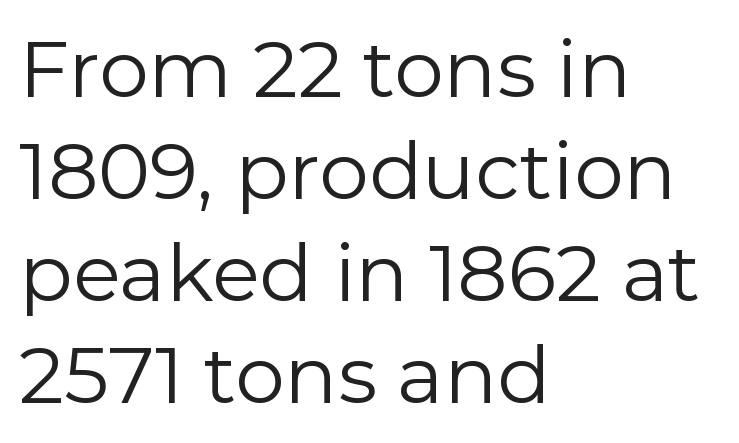
{"serif": "no", "italic": "no", "bold": "no", "weight": "regular", "width": "normal", "stroke_contrast": "low", "x_height": "medium", "monospaced": "no", "underline": "no", "align": "left", "line_spacing": "normal", "line_spacing_ratio": 1.29, "letter_spacing": "normal", "letter_spacing_em": 0.0, "glyph_px": 79}
